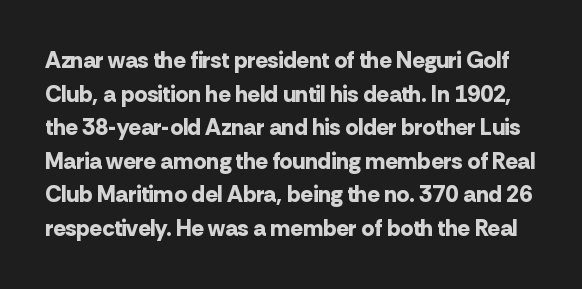
{"italic": "no", "bold": "yes", "underline": "no", "line_spacing": "normal", "line_spacing_ratio": 1.46, "letter_spacing": "normal", "letter_spacing_em": 0.0, "glyph_px": 23}
